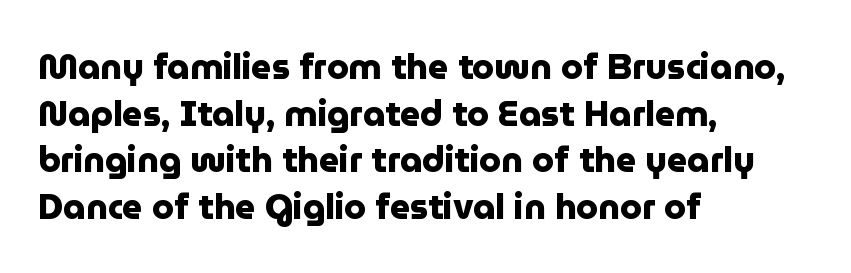
The image shows 35 px heavy sans-serif type, upright; set left-aligned, normal line spacing (1.33x), normal letter spacing, not underlined; low stroke contrast and a medium x-height.
